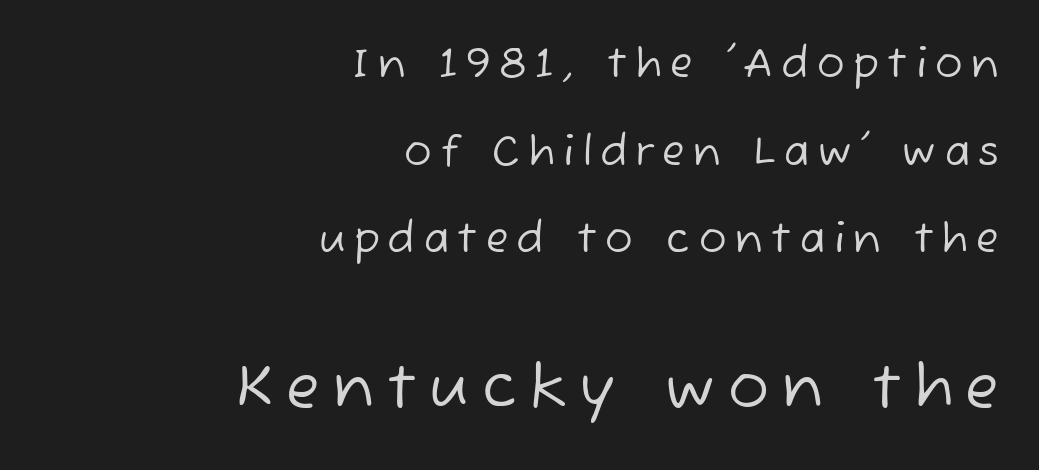
The image shows 61 px regular-weight sans-serif type; set right-aligned, loose line spacing (2.14x), unusually wide letter spacing (+0.21 em), not underlined; the second (bottom) block is 1.49x larger; low stroke contrast and a medium x-height.
